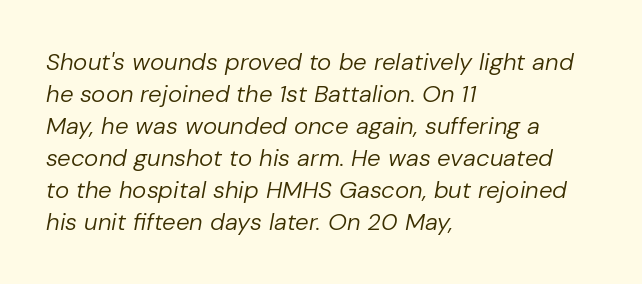
{"italic": "yes", "lean": "right", "slant_degrees": 10, "bold": "no", "underline": "no", "align": "left", "line_spacing": "normal", "line_spacing_ratio": 1.33, "letter_spacing": "normal", "letter_spacing_em": 0.0, "glyph_px": 24}
